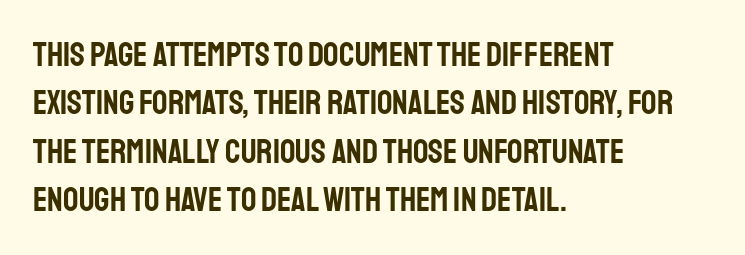
The image shows 34 px condensed sans-serif type, upright; set left-aligned, normal line spacing (1.42x), normal letter spacing, not underlined; low stroke contrast and a large x-height.
